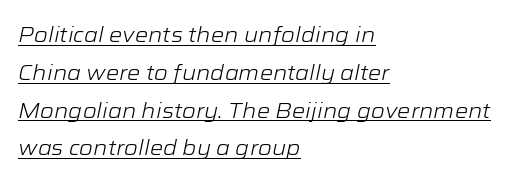
The image shows 21 px text type, italic (leaning right); set left-aligned, line spacing 1.8x, normal letter spacing, underlined.
